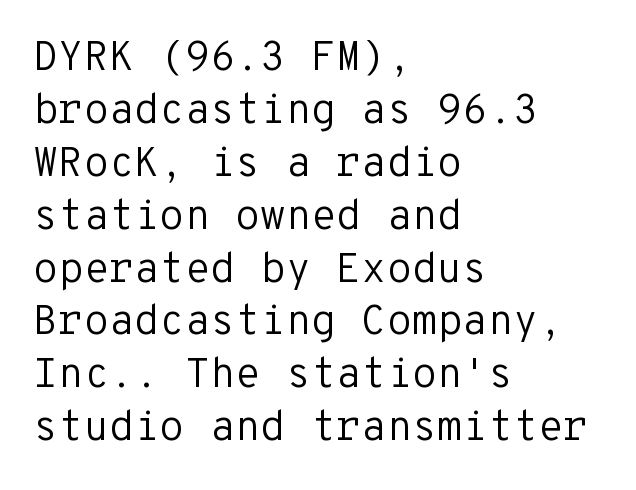
{"serif": "no", "italic": "no", "bold": "no", "weight": "regular", "width": "normal", "stroke_contrast": "low", "x_height": "medium", "monospaced": "yes", "underline": "no", "align": "left", "line_spacing": "normal", "line_spacing_ratio": 1.29, "letter_spacing": "normal", "letter_spacing_em": 0.0, "glyph_px": 41}
